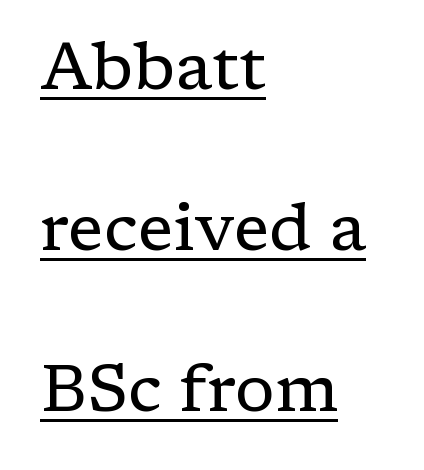
The image shows 66 px regular-weight serif type, upright; set left-aligned, loose line spacing (2.44x), normal letter spacing, underlined; low stroke contrast and a medium x-height.
